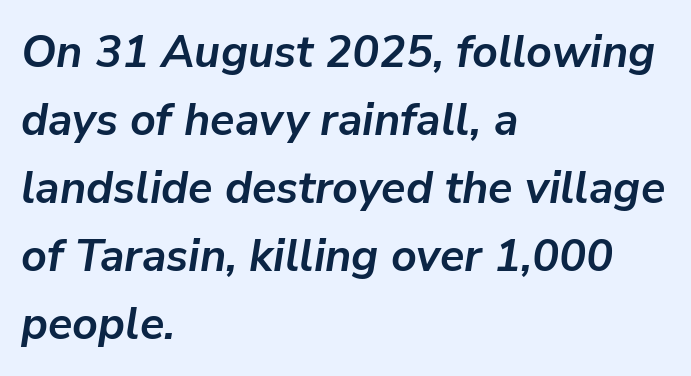
The image shows 45 px semibold type, italic (leaning right); set left-aligned, normal line spacing (1.51x), normal letter spacing, not underlined; low stroke contrast and a medium x-height.
